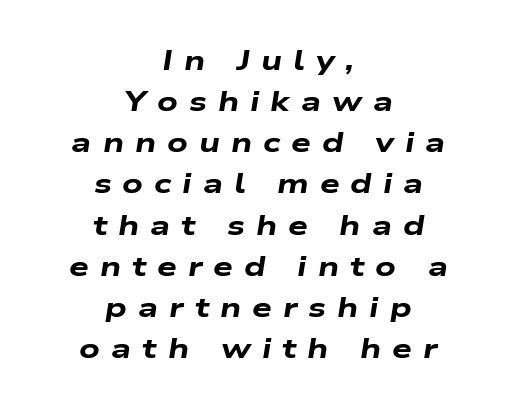
A clean baseline with only descenders dipping below it. Heft: maximum for text — a bold. The lines are quadded center. Spacing between characters has been opened up far beyond the box default. Regarding leading, the lines here are spaced in the standard way. Emphasis-style slanted type is in use.
